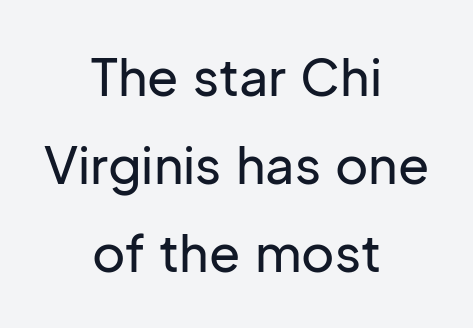
The image shows 51 px sans-serif type, upright; set centered, line spacing 1.73x, normal letter spacing, not underlined; low stroke contrast and a medium x-height.
